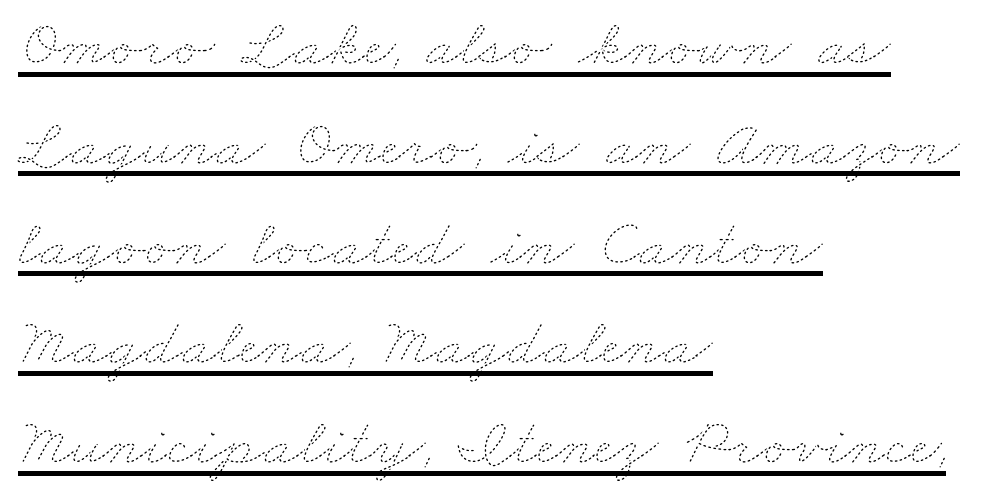
The typesetter chose a ragged-right arrangement here. Compared with undecorated copy, this sample adds a rule below the words. Baseline-to-baseline distance is the conventional proportion of letter height. Heaviness? Minimal to ordinary, like unemphasized prose.
